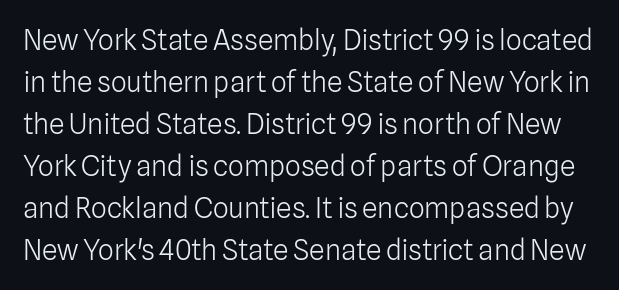
The image shows 28 px light sans-serif type, upright; set normal line spacing (1.5x), normal letter spacing, not underlined; low stroke contrast and a medium x-height.
